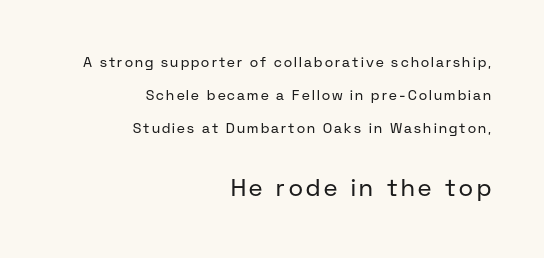
Q: Is the text bold? A: No.
Q: Is the text italic (slanted)? A: No, it is upright.
Q: Is the text underlined? A: No.
Q: How is the paragraph aligned? A: Right-aligned.
Q: Is the spacing between lines tight, normal or loose? A: Loose.
Q: Which block of text is set in a larger size, the first (top) or the second (bottom)? A: The second (bottom) one.
